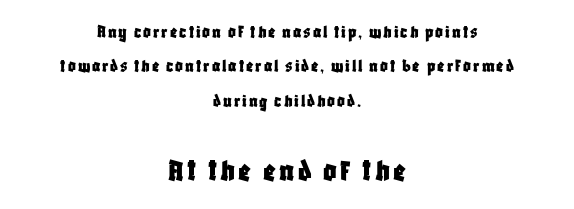
{"serif": "no", "italic": "no", "width": "condensed", "stroke_contrast": "low", "x_height": "large", "monospaced": "no", "underline": "no", "align": "center", "line_spacing_ratio": 1.81, "larger_block": "second", "size_ratio": 1.74, "glyph_px": 33}
